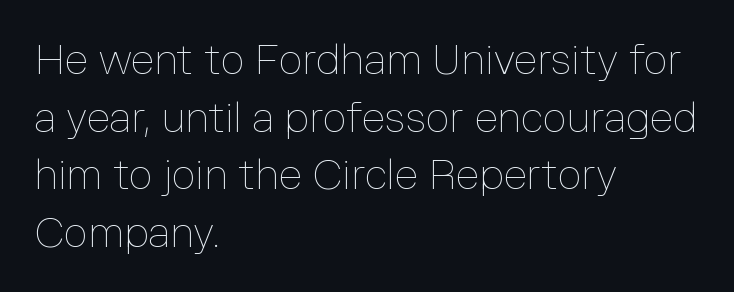
Q: Is the text bold? A: No.
Q: Is the text italic (slanted)? A: No, it is upright.
Q: Is the text underlined? A: No.
Q: How is the paragraph aligned? A: Left-aligned.
Q: Is the spacing between letters normal or unusually wide? A: Normal.
Q: Is the spacing between lines tight, normal or loose? A: Normal.
Q: Width (condensed, normal, or wide)? A: Normal.
Q: Stroke contrast? A: Low.
Q: x-height? A: Medium.
Q: Monospaced? A: No.
